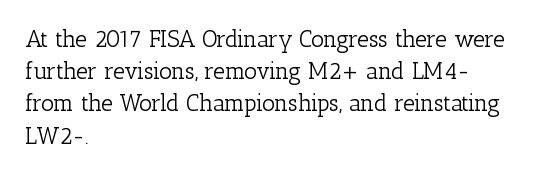
{"italic": "no", "bold": "no", "underline": "no", "align": "left", "line_spacing": "normal", "line_spacing_ratio": 1.4, "letter_spacing": "normal", "letter_spacing_em": 0.0, "glyph_px": 23}
